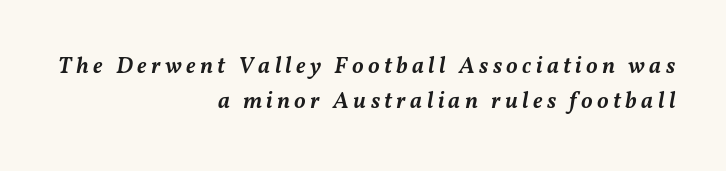
Q: Is the text bold? A: Semi-bold.
Q: Is the text italic (slanted)? A: Yes, it leans right by about 11 degrees.
Q: Is the text underlined? A: No.
Q: How is the paragraph aligned? A: Right-aligned.
Q: Is the spacing between lines tight, normal or loose? A: Normal.
